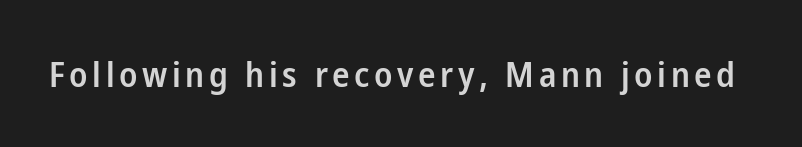
The image shows 35 px semibold, condensed sans-serif type, upright; set not underlined; low stroke contrast and a medium x-height.
